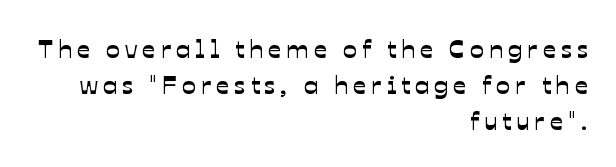
The image shows 26 px text type; set right-aligned, normal line spacing (1.39x), not underlined.
